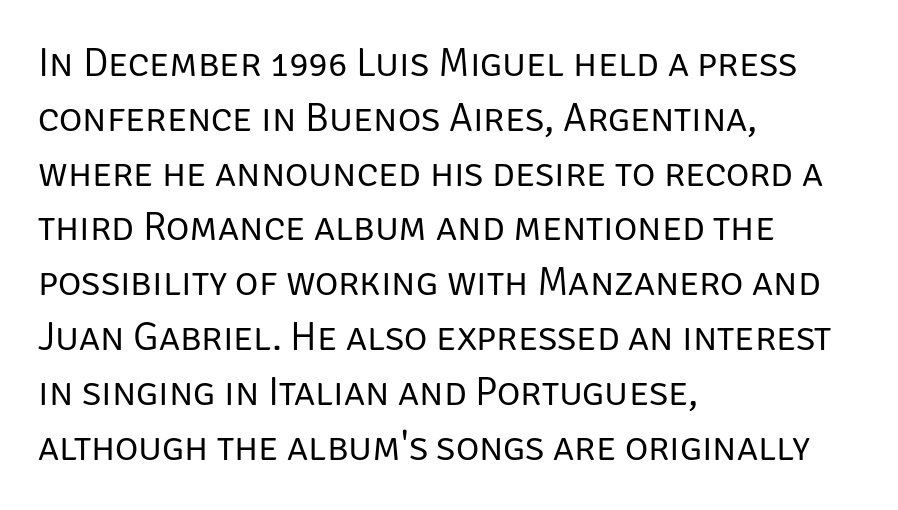
The image shows 40 px regular-weight sans-serif type, upright; set left-aligned, normal line spacing (1.37x), normal letter spacing, not underlined; low stroke contrast and a large x-height.
